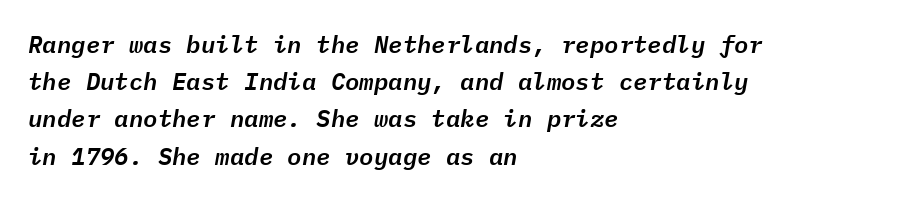
Q: Is the text italic (slanted)? A: Yes, it leans right by about 9 degrees.
Q: Is the text underlined? A: No.
Q: How is the paragraph aligned? A: Left-aligned.
Q: Is the spacing between letters normal or unusually wide? A: Normal.
Q: Is the spacing between lines tight, normal or loose? A: Normal.
